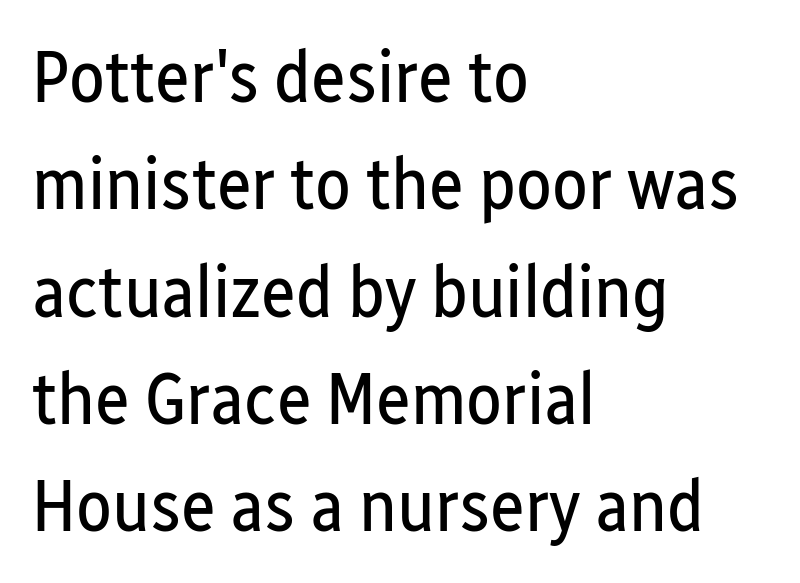
The image shows 74 px regular-weight, condensed sans-serif type, upright; set left-aligned, normal line spacing (1.45x), normal letter spacing, not underlined; low stroke contrast and a medium x-height.
